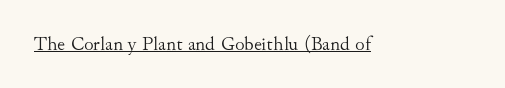
Q: Is the text bold? A: No.
Q: Is the text italic (slanted)? A: No, it is upright.
Q: Is the text underlined? A: Yes.
Q: Is the spacing between letters normal or unusually wide? A: Normal.
